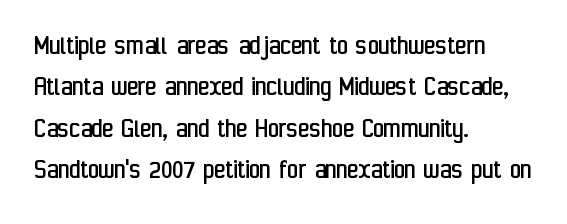
Q: Is the text bold? A: No.
Q: Is the text italic (slanted)? A: No, it is upright.
Q: Is the typeface a serif or a sans-serif typeface? A: Sans-serif.
Q: Is the text underlined? A: No.
Q: How is the paragraph aligned? A: Left-aligned.
Q: Is the spacing between letters normal or unusually wide? A: Normal.
Q: Is the spacing between lines tight, normal or loose? A: Normal.
Q: Width (condensed, normal, or wide)? A: Condensed.
Q: Stroke contrast? A: Low.
Q: x-height? A: Medium.
Q: Monospaced? A: No.
